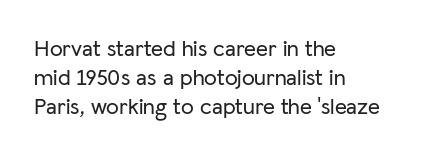
The image shows 23 px text type, upright; set left-aligned, normal line spacing (1.27x), normal letter spacing, not underlined.
